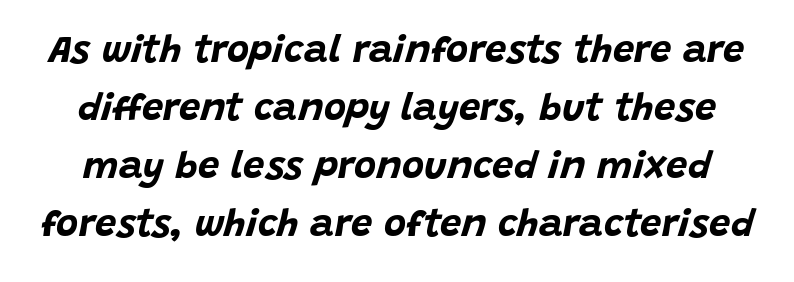
Q: Is the text bold? A: Yes.
Q: Is the text italic (slanted)? A: Yes, it leans right by about 15 degrees.
Q: Is the text underlined? A: No.
Q: Is the spacing between letters normal or unusually wide? A: Normal.
Q: Is the spacing between lines tight, normal or loose? A: Normal.
Q: Width (condensed, normal, or wide)? A: Normal.
Q: Stroke contrast? A: Low.
Q: x-height? A: Large.
Q: Monospaced? A: No.
